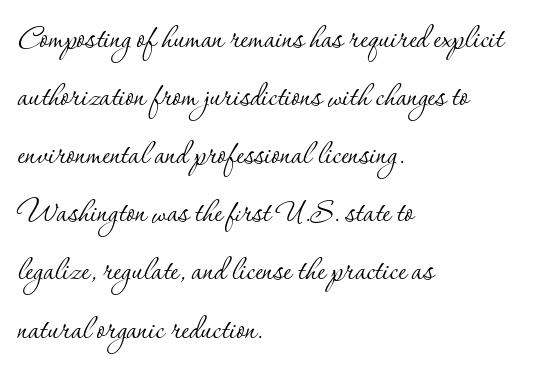
{"serif": "yes", "bold": "no", "weight": "thin", "width": "normal", "stroke_contrast": "low", "x_height": "small", "monospaced": "no", "underline": "no", "align": "left", "line_spacing": "normal", "line_spacing_ratio": 1.49, "letter_spacing": "normal", "letter_spacing_em": 0.0, "glyph_px": 39}
